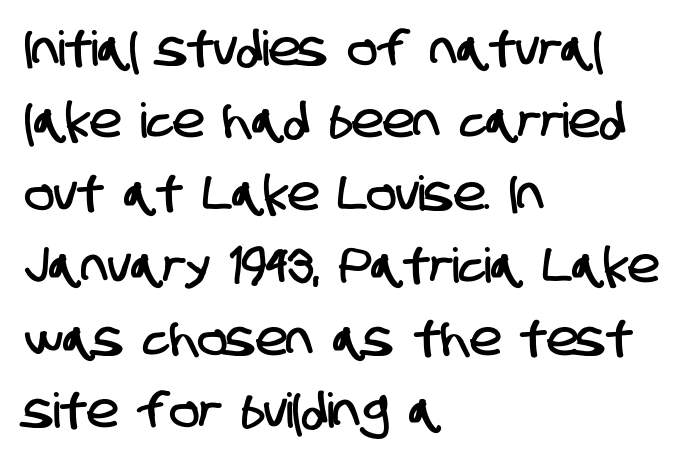
The compositor pushed each line to the left boundary. Standard letterfit; no display-style spreading of the glyphs. Serifs: no, the terminals of the letterforms are clean. Just letters on the line, the space beneath them empty. The lines sit at an ordinary, default distance from one another. The rendering uses natural spacing where letterforms have individual widths.
